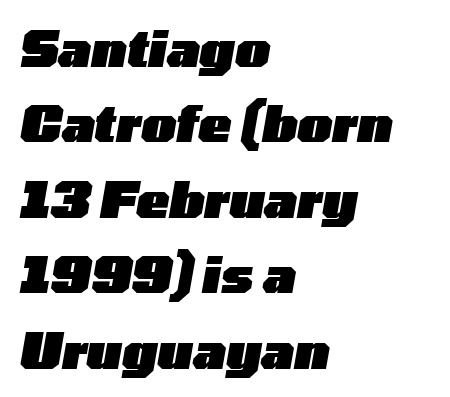
The image shows 49 px heavy, wide type, italic (leaning right); set left-aligned, normal line spacing (1.54x), normal letter spacing, not underlined; low stroke contrast and a medium x-height.
